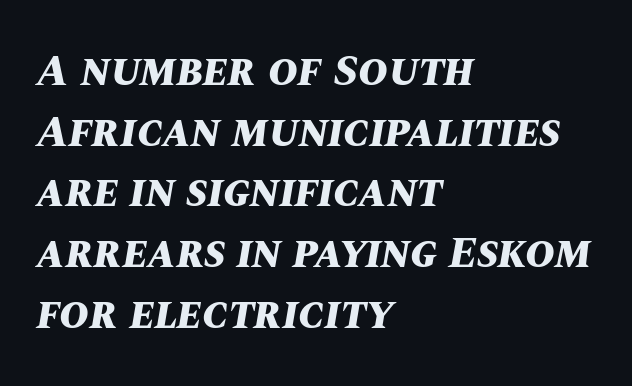
Q: Is the text bold? A: Yes.
Q: Is the text italic (slanted)? A: Yes, it leans right by about 10 degrees.
Q: Is the text underlined? A: No.
Q: How is the paragraph aligned? A: Left-aligned.
Q: Is the spacing between letters normal or unusually wide? A: Normal.
Q: Is the spacing between lines tight, normal or loose? A: Normal.
Q: Width (condensed, normal, or wide)? A: Normal.
Q: Stroke contrast? A: Medium.
Q: x-height? A: Large.
Q: Monospaced? A: No.
